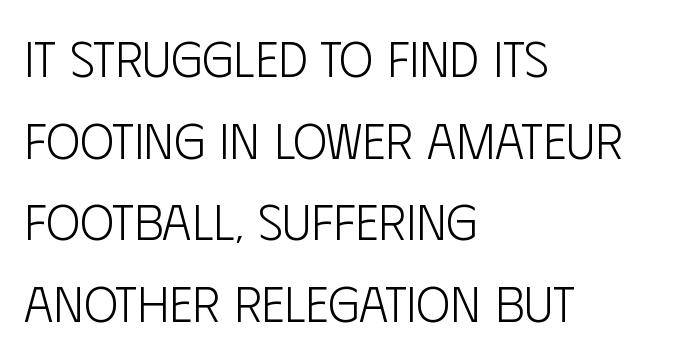
{"serif": "no", "italic": "no", "bold": "no", "weight": "light", "width": "condensed", "stroke_contrast": "low", "x_height": "large", "monospaced": "no", "underline": "no", "align": "left", "line_spacing": "normal", "line_spacing_ratio": 1.6, "letter_spacing": "normal", "letter_spacing_em": 0.0, "glyph_px": 51}
